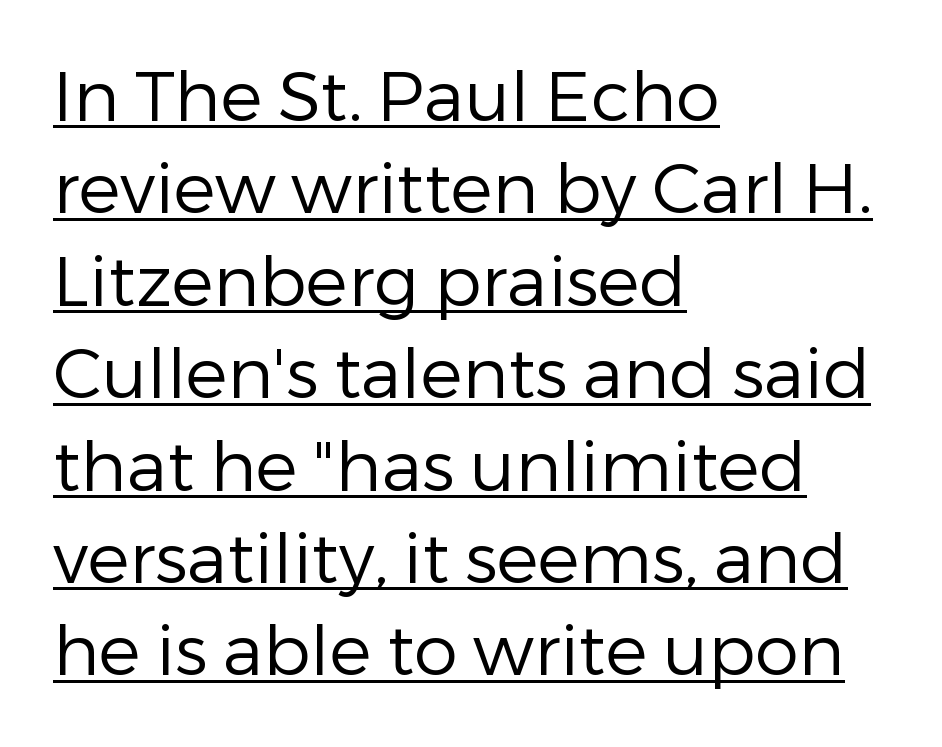
Q: Is the text bold? A: No.
Q: Is the text italic (slanted)? A: No, it is upright.
Q: Is the typeface a serif or a sans-serif typeface? A: Sans-serif.
Q: Is the text underlined? A: Yes.
Q: How is the paragraph aligned? A: Left-aligned.
Q: Is the spacing between letters normal or unusually wide? A: Normal.
Q: Is the spacing between lines tight, normal or loose? A: Normal.
Q: Width (condensed, normal, or wide)? A: Normal.
Q: Stroke contrast? A: Low.
Q: x-height? A: Medium.
Q: Monospaced? A: No.
